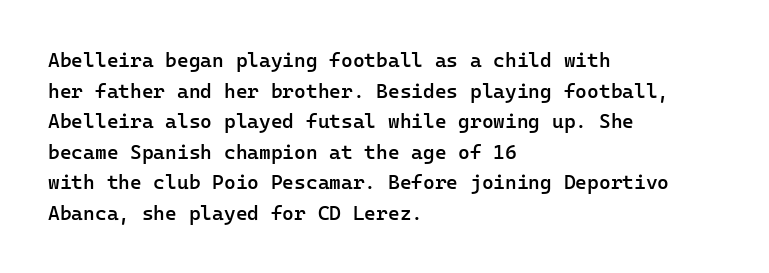
The image shows 20 px text type, upright; set left-aligned, normal line spacing (1.53x), normal letter spacing, not underlined.
